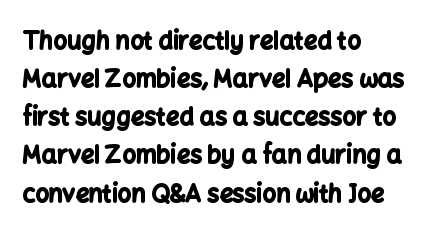
{"italic": "no", "bold": "yes", "underline": "no", "align": "left", "line_spacing": "normal", "line_spacing_ratio": 1.59, "letter_spacing": "normal", "letter_spacing_em": 0.0, "glyph_px": 24}
